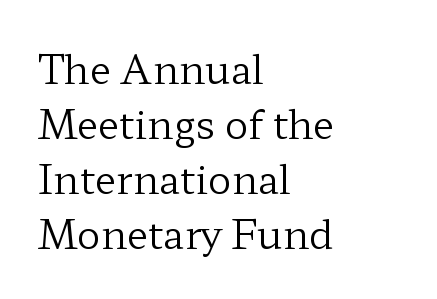
The image shows 39 px regular-weight, wide serif type, upright; set left-aligned, normal line spacing (1.41x), normal letter spacing, not underlined; low stroke contrast and a medium x-height.
